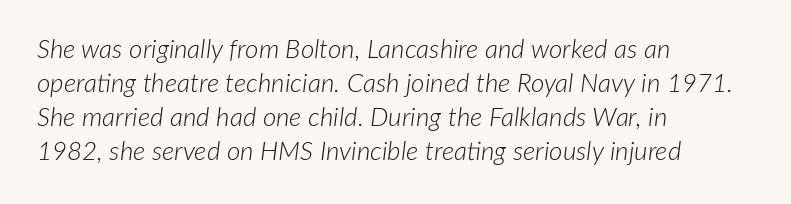
{"italic": "yes", "lean": "right", "slant_degrees": 7, "bold": "no", "underline": "no", "align": "left", "line_spacing": "normal", "line_spacing_ratio": 1.31, "letter_spacing": "normal", "letter_spacing_em": 0.0, "glyph_px": 26}
